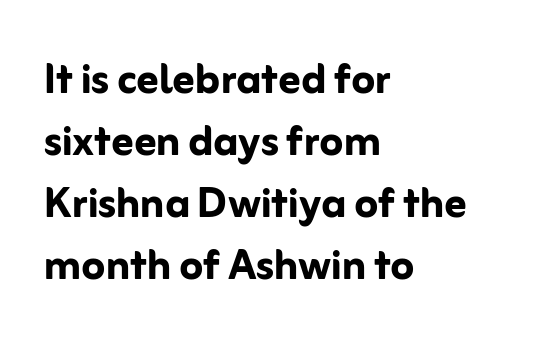
The image shows 54 px semibold sans-serif type, upright; set left-aligned, tight line spacing (1.15x), normal letter spacing, not underlined; low stroke contrast and a medium x-height.
